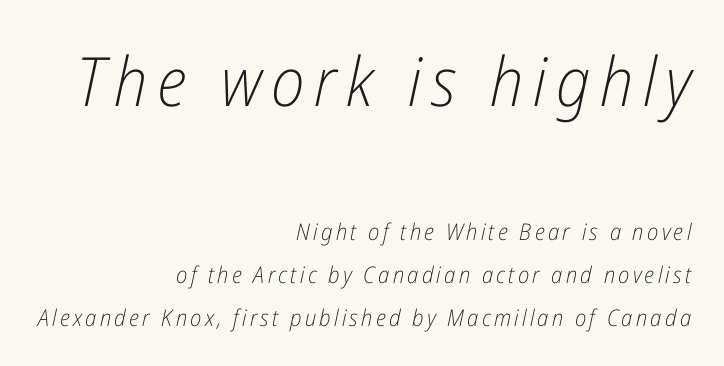
{"italic": "yes", "lean": "right", "slant_degrees": 12, "bold": "no", "weight": "light", "width": "condensed", "stroke_contrast": "low", "x_height": "medium", "monospaced": "no", "underline": "no", "align": "right", "line_spacing_ratio": 1.87, "larger_block": "first", "size_ratio": 2.96, "glyph_px": 68}
